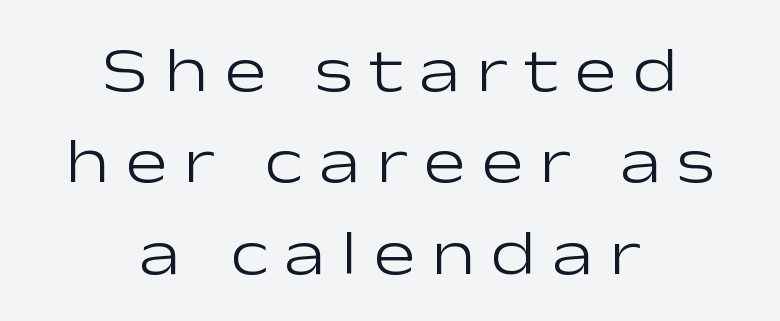
Q: Is the text bold? A: No.
Q: Is the text italic (slanted)? A: No, it is upright.
Q: Is the typeface a serif or a sans-serif typeface? A: Sans-serif.
Q: Is the text underlined? A: No.
Q: How is the paragraph aligned? A: Centered.
Q: Is the spacing between letters normal or unusually wide? A: Unusually wide.
Q: Is the spacing between lines tight, normal or loose? A: Normal.
Q: Width (condensed, normal, or wide)? A: Wide.
Q: Stroke contrast? A: Low.
Q: x-height? A: Medium.
Q: Monospaced? A: No.
